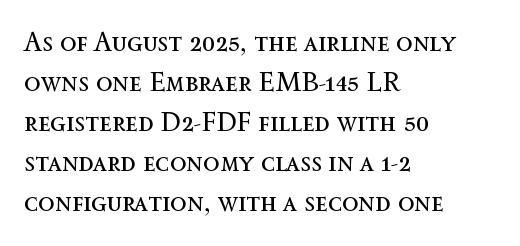
Q: Is the text bold? A: No.
Q: Is the text italic (slanted)? A: No, it is upright.
Q: Is the text underlined? A: No.
Q: How is the paragraph aligned? A: Left-aligned.
Q: Is the spacing between letters normal or unusually wide? A: Normal.
Q: Is the spacing between lines tight, normal or loose? A: Normal.
